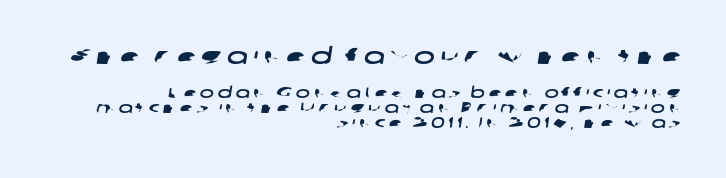
Quick note: underline off. The line texture is sparse and dotted thanks to wide tracking. Leftover space on each line is placed entirely before the opening word. These two chunks differ in scale, with the top chunk taking the larger measure. One glance says dense: line gaps are narrower than usual.
